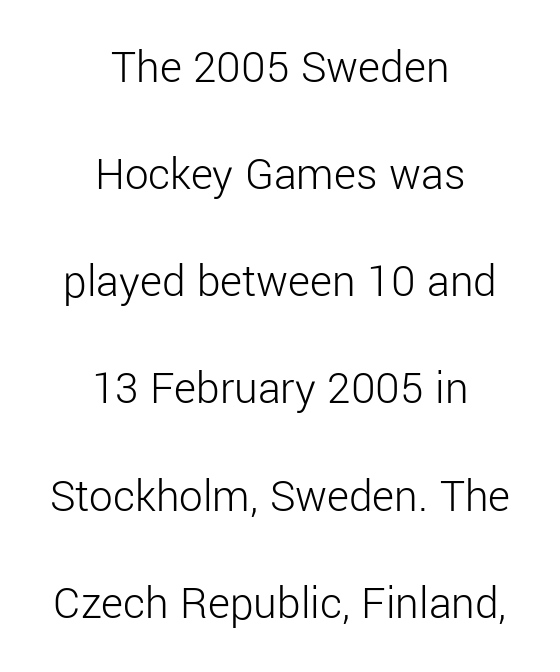
Q: Is the text bold? A: No.
Q: Is the text italic (slanted)? A: No, it is upright.
Q: Is the typeface a serif or a sans-serif typeface? A: Sans-serif.
Q: Is the text underlined? A: No.
Q: How is the paragraph aligned? A: Centered.
Q: Is the spacing between letters normal or unusually wide? A: Normal.
Q: Is the spacing between lines tight, normal or loose? A: Loose.
Q: Width (condensed, normal, or wide)? A: Normal.
Q: Stroke contrast? A: Low.
Q: x-height? A: Medium.
Q: Monospaced? A: No.
